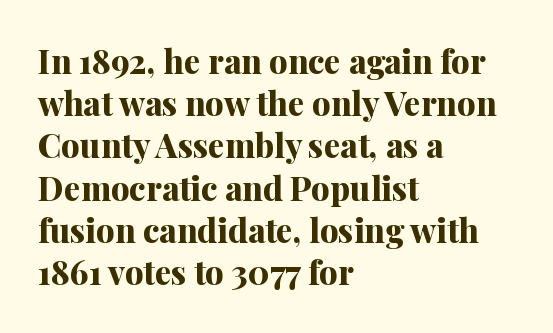
The image shows 33 px bold serif type, upright; set left-aligned, normal line spacing (1.28x), normal letter spacing, not underlined; medium stroke contrast and a medium x-height.
